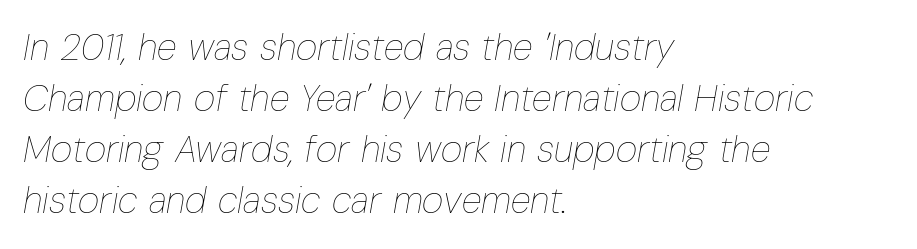
Q: Is the text bold? A: No.
Q: Is the text italic (slanted)? A: Yes, it leans right by about 10 degrees.
Q: Is the text underlined? A: No.
Q: How is the paragraph aligned? A: Left-aligned.
Q: Is the spacing between letters normal or unusually wide? A: Normal.
Q: Is the spacing between lines tight, normal or loose? A: Normal.
Q: Width (condensed, normal, or wide)? A: Condensed.
Q: Stroke contrast? A: Low.
Q: x-height? A: Medium.
Q: Monospaced? A: No.
